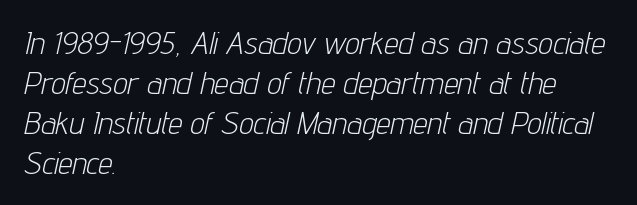
Q: Is the text bold? A: No.
Q: Is the text italic (slanted)? A: Yes, it leans right by about 12 degrees.
Q: Is the text underlined? A: No.
Q: How is the paragraph aligned? A: Left-aligned.
Q: Is the spacing between letters normal or unusually wide? A: Normal.
Q: Is the spacing between lines tight, normal or loose? A: Normal.
Q: Width (condensed, normal, or wide)? A: Condensed.
Q: Stroke contrast? A: Low.
Q: x-height? A: Medium.
Q: Monospaced? A: No.
